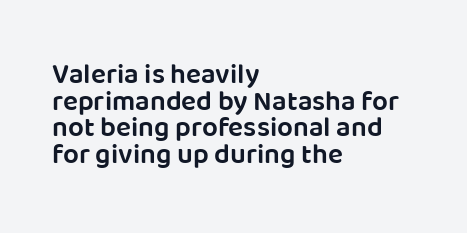
{"serif": "no", "italic": "no", "bold": "semi", "weight": "semibold", "width": "normal", "stroke_contrast": "low", "x_height": "large", "monospaced": "no", "underline": "no", "align": "left", "line_spacing": "tight", "line_spacing_ratio": 0.95, "letter_spacing": "normal", "letter_spacing_em": 0.0, "glyph_px": 28}
